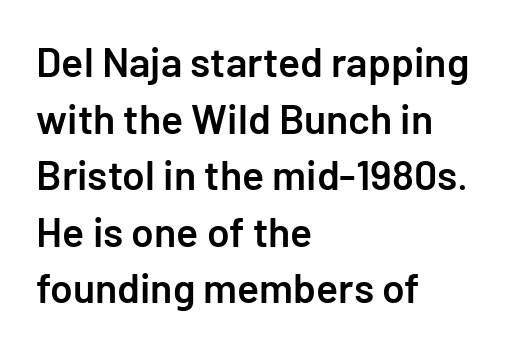
The image shows 41 px semibold sans-serif type, upright; set left-aligned, normal line spacing (1.38x), normal letter spacing, not underlined; low stroke contrast and a medium x-height.
